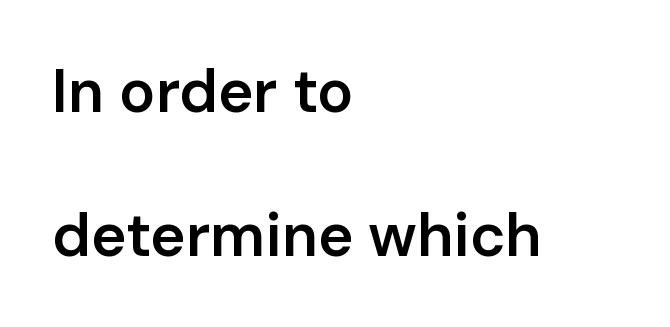
{"serif": "no", "italic": "no", "bold": "semi", "weight": "semibold", "width": "normal", "stroke_contrast": "low", "x_height": "medium", "monospaced": "no", "underline": "no", "align": "left", "line_spacing": "loose", "line_spacing_ratio": 2.4, "letter_spacing": "normal", "letter_spacing_em": 0.0, "glyph_px": 60}
